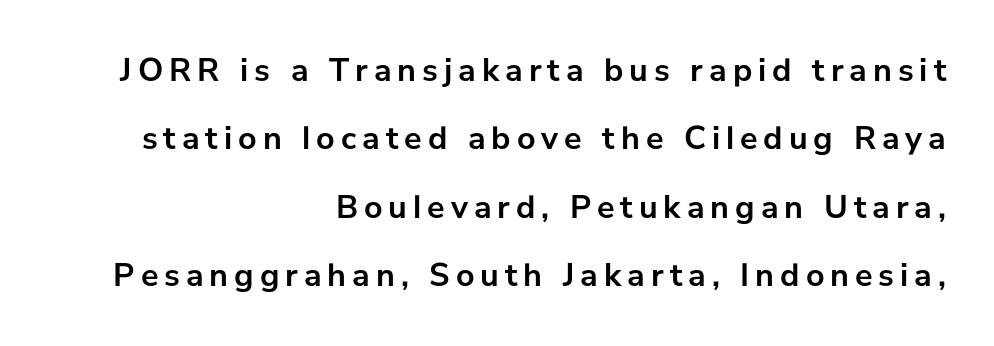
The image shows 33 px semibold sans-serif type, upright; set right-aligned, loose line spacing (2.07x), not underlined; low stroke contrast and a medium x-height.
